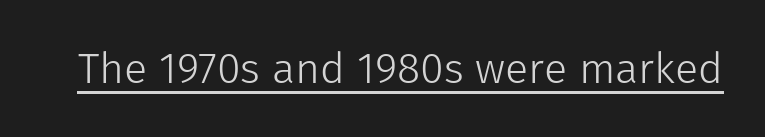
{"serif": "no", "italic": "no", "bold": "no", "weight": "light", "width": "normal", "stroke_contrast": "low", "x_height": "medium", "monospaced": "no", "underline": "yes", "letter_spacing": "normal", "letter_spacing_em": 0.0, "glyph_px": 43}
